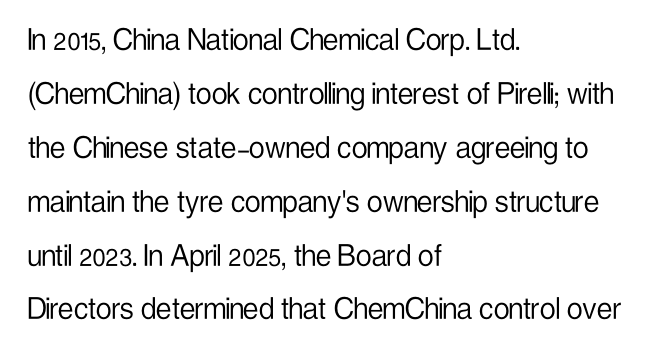
Looks like regular typesetting: each glyph gets only the width it needs. The space directly below the letters is spotless. The line-height multiplier appears to be the usual default. Every row of glyphs begins at an identical x-position on the left.
